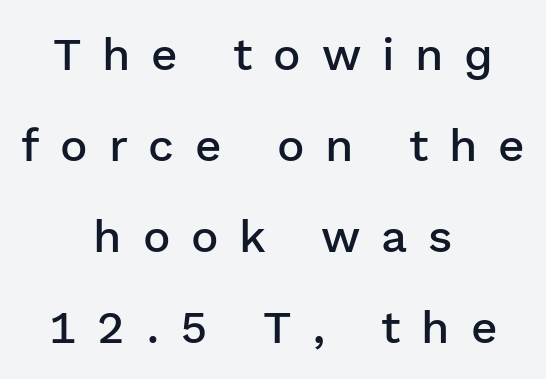
Line starts and ends both wander, symmetrically. This sample uses an upright cut, with every glyph sitting square on the baseline. Rule under the text: the space is simply empty. Interline gaps are noticeably wide in this sample.
